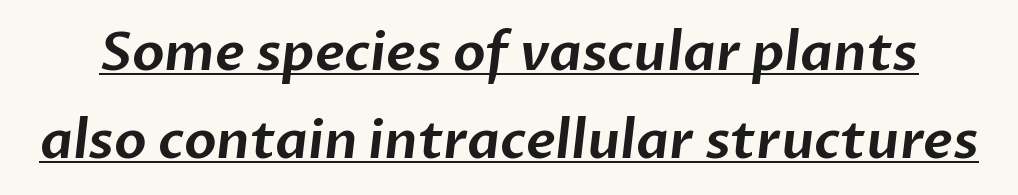
Q: Is the typeface a serif or a sans-serif typeface? A: Sans-serif.
Q: Is the text underlined? A: Yes.
Q: Is the spacing between letters normal or unusually wide? A: Normal.
Q: Is the spacing between lines tight, normal or loose? A: Normal.
Q: Width (condensed, normal, or wide)? A: Normal.
Q: Stroke contrast? A: Low.
Q: x-height? A: Medium.
Q: Monospaced? A: No.
